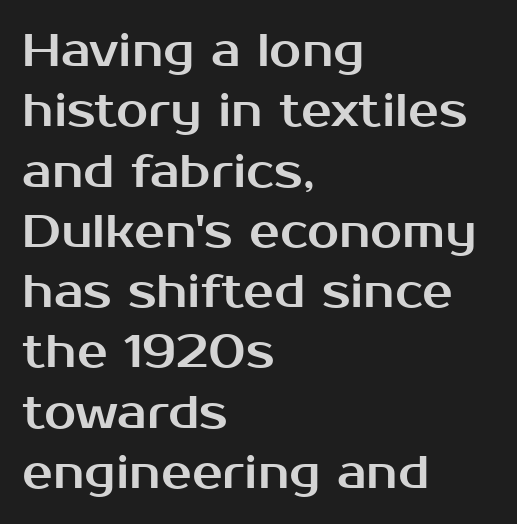
{"serif": "no", "italic": "no", "width": "normal", "stroke_contrast": "medium", "x_height": "medium", "monospaced": "no", "underline": "no", "align": "left", "line_spacing": "normal", "line_spacing_ratio": 1.31, "letter_spacing": "normal", "letter_spacing_em": 0.0, "glyph_px": 46}
